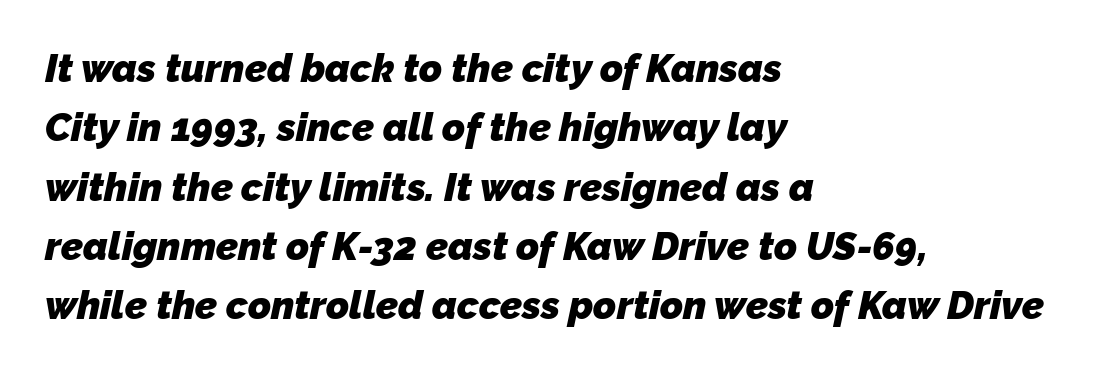
{"serif": "no", "bold": "yes", "weight": "heavy", "width": "normal", "stroke_contrast": "low", "x_height": "medium", "monospaced": "no", "underline": "no", "align": "left", "line_spacing": "normal", "line_spacing_ratio": 1.52, "letter_spacing": "normal", "letter_spacing_em": 0.0, "glyph_px": 39}
